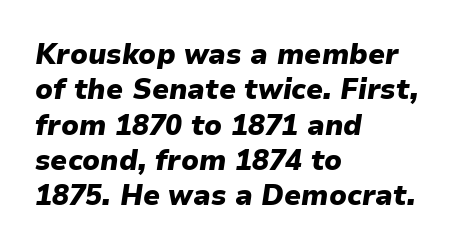
The image shows 28 px heavy type, italic (leaning right); set left-aligned, normal line spacing (1.26x), normal letter spacing, not underlined; low stroke contrast and a medium x-height.
